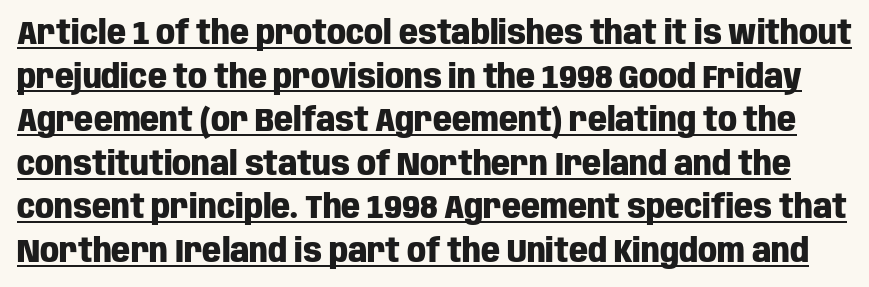
The image shows 33 px heavy, condensed sans-serif type, upright; set normal line spacing (1.32x), normal letter spacing, underlined; low stroke contrast and a large x-height.
